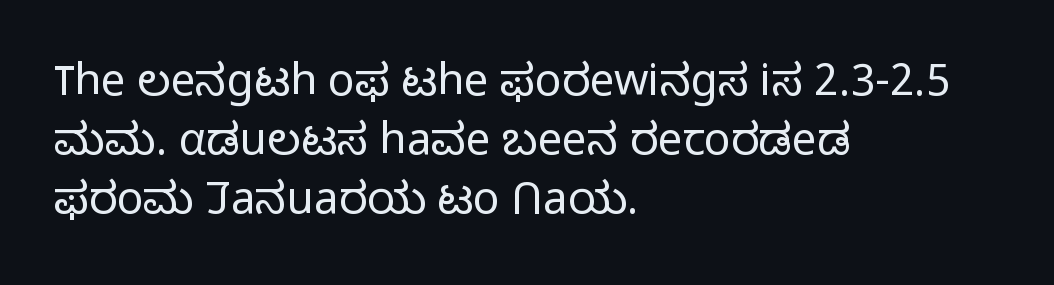
Q: Is the text bold? A: No.
Q: Is the text italic (slanted)? A: No, it is upright.
Q: Is the typeface a serif or a sans-serif typeface? A: Sans-serif.
Q: Is the text underlined? A: No.
Q: How is the paragraph aligned? A: Left-aligned.
Q: Is the spacing between letters normal or unusually wide? A: Normal.
Q: Is the spacing between lines tight, normal or loose? A: Normal.
Q: Width (condensed, normal, or wide)? A: Normal.
Q: Stroke contrast? A: Low.
Q: x-height? A: Medium.
Q: Monospaced? A: No.
